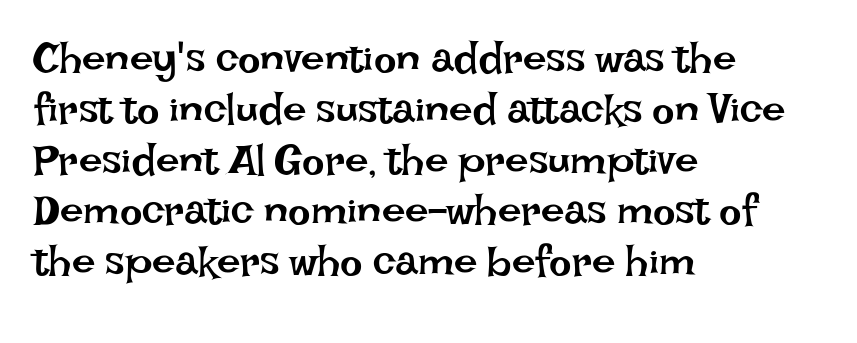
Q: Is the text bold? A: No.
Q: Is the text italic (slanted)? A: No, it is upright.
Q: Is the text underlined? A: No.
Q: How is the paragraph aligned? A: Left-aligned.
Q: Is the spacing between letters normal or unusually wide? A: Normal.
Q: Width (condensed, normal, or wide)? A: Normal.
Q: Stroke contrast? A: Low.
Q: x-height? A: Large.
Q: Monospaced? A: No.
